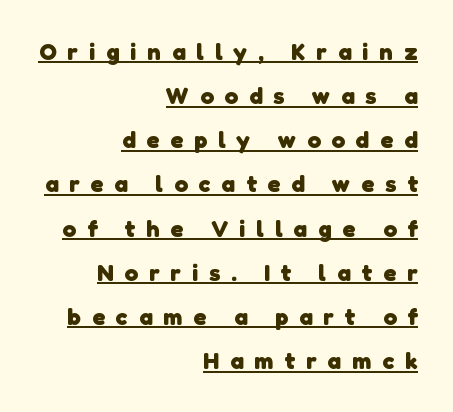
The characters look thick and weighty, a clear bold. Tracking here is generous; glyphs stand well apart from one another. If you drew a ruler down the right edge, every line would touch it. The specimen includes a rule beneath the text block's lines.
